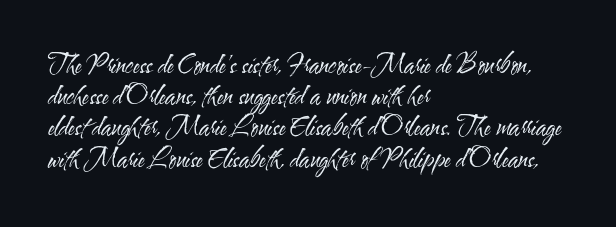
Spacing between characters is what you'd get straight out of the box. The compositor pushed each line to the left boundary. Rows of type keep a routine distance in the vertical direction.
